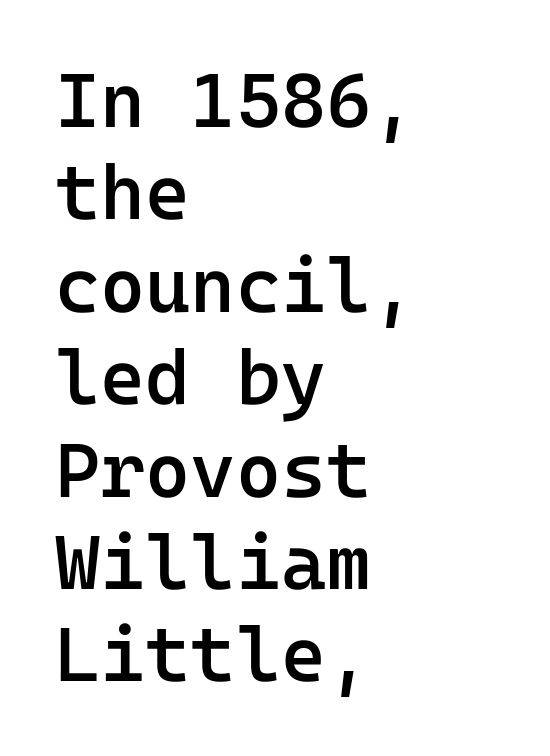
Every letter is mildly thick-stroked: semibold rather than bold. Looks like terminal output: every glyph gets an equal slot. This rendering uses left alignment, leaving the right contour irregular. Descenders hang freely into open space. This sample uses a sans-serif face. Do the letters lean? They stand straight.
